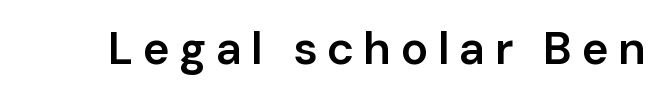
The image shows 46 px semibold sans-serif type, upright; set unusually wide letter spacing (+0.2 em), not underlined; low stroke contrast and a medium x-height.
